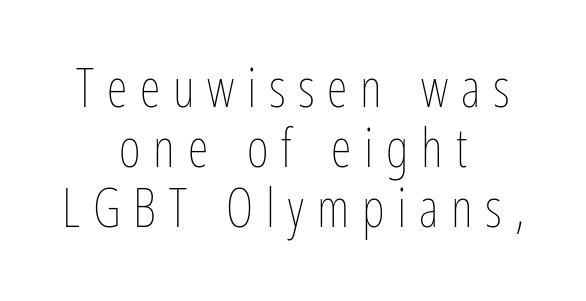
A roman cut, with each character standing at attention. In terms of leading, this rendering errs on the cramped side. You could not count columns in this text — the font is proportionally spaced. Compared with a typical body face, this is equally light or lighter still. Just letters on the line, the space beneath them empty.
